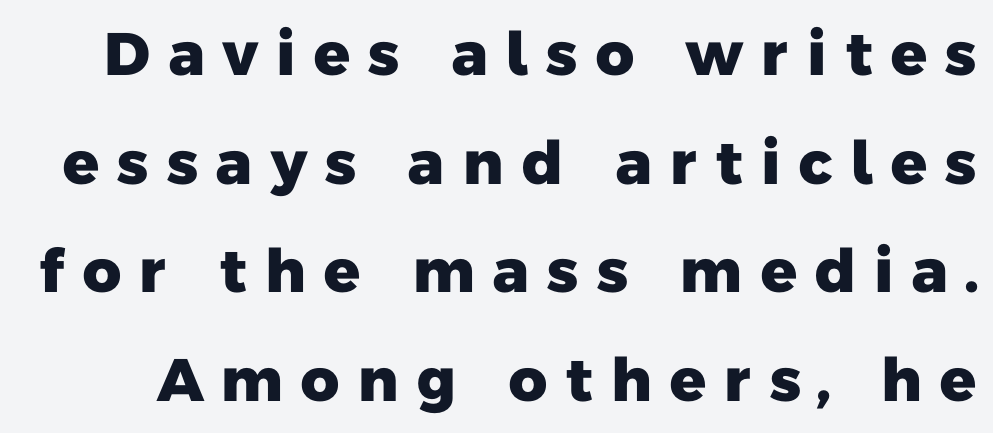
The image shows 60 px heavy sans-serif type; set line spacing 1.81x, unusually wide letter spacing (+0.27 em), not underlined; low stroke contrast and a medium x-height.
